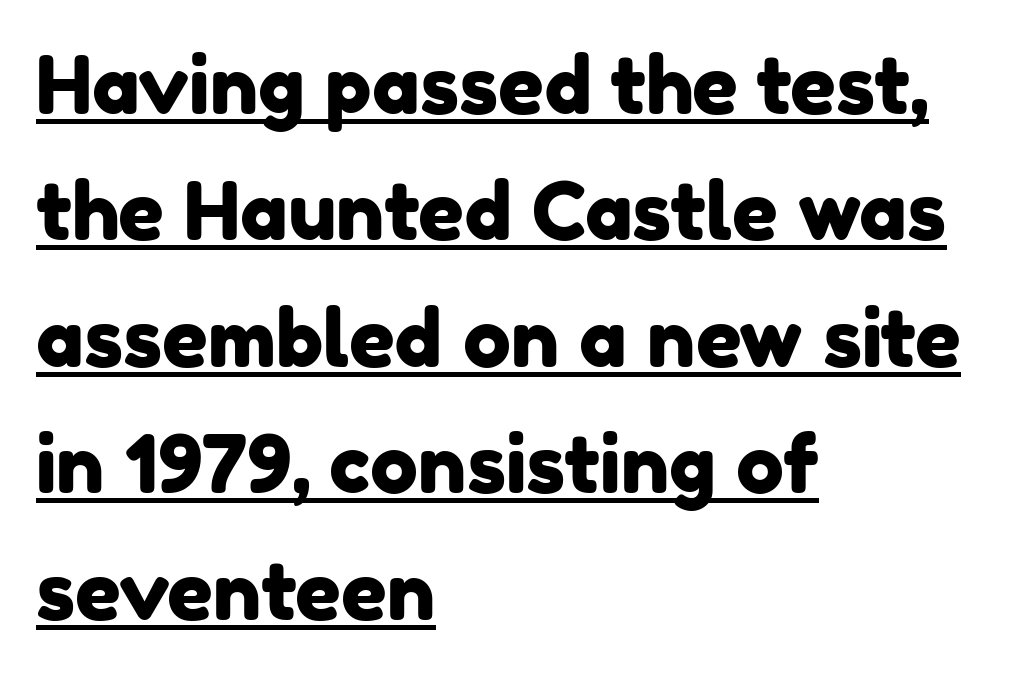
The rows are spaced the way most documents space them. Leftover space on each line is placed entirely after the last word. The face used here appears with an underline applied. The rendering uses natural spacing where letterforms have individual widths.
